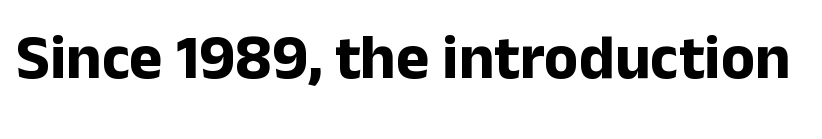
Quick note: not italic, upright. The letters are bold, with thick, heavy strokes. Any mark beneath the type? The region is blank. Here the designer chose a conventional face with non-uniform glyph widths.
